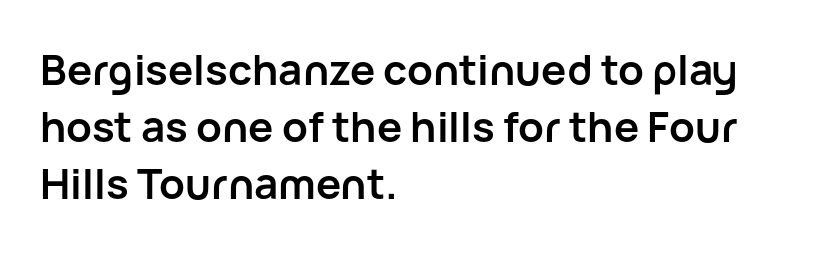
{"serif": "no", "italic": "no", "bold": "yes", "weight": "semibold", "width": "normal", "stroke_contrast": "low", "x_height": "medium", "monospaced": "no", "underline": "no", "align": "left", "line_spacing": "normal", "line_spacing_ratio": 1.36, "letter_spacing": "normal", "letter_spacing_em": 0.0, "glyph_px": 42}
